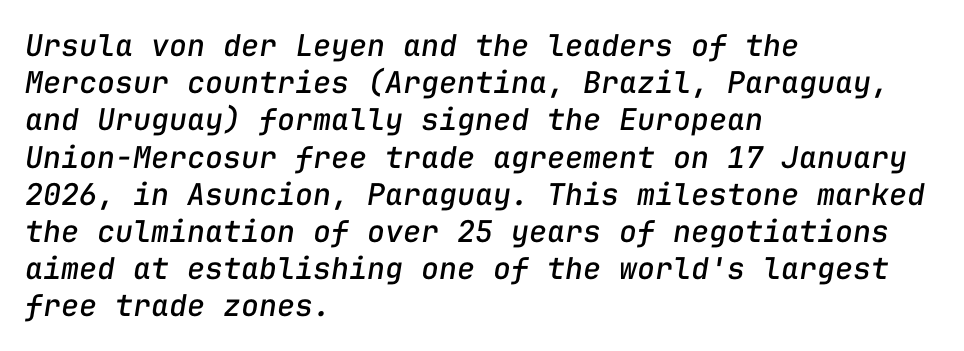
Q: Is the text italic (slanted)? A: Yes, it leans right by about 9 degrees.
Q: Is the text underlined? A: No.
Q: How is the paragraph aligned? A: Left-aligned.
Q: Is the spacing between letters normal or unusually wide? A: Normal.
Q: Width (condensed, normal, or wide)? A: Normal.
Q: Stroke contrast? A: Low.
Q: x-height? A: Medium.
Q: Monospaced? A: Yes.
